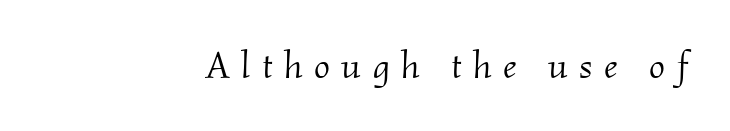
The image shows 38 px light serif type, italic (leaning right); set right-aligned, unusually wide letter spacing (+0.3 em), not underlined; medium stroke contrast and a small x-height.
